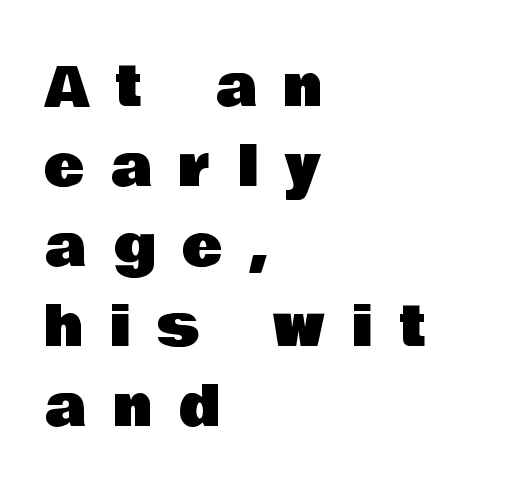
The image shows 54 px sans-serif type, upright; set left-aligned, normal line spacing (1.48x), unusually wide letter spacing (+0.5 em), not underlined; low stroke contrast and a large x-height.
